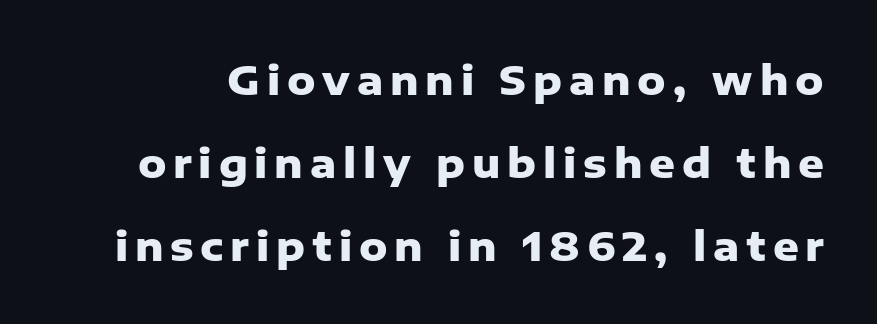
{"serif": "no", "italic": "no", "bold": "yes", "weight": "heavy", "width": "normal", "stroke_contrast": "low", "x_height": "medium", "monospaced": "no", "underline": "no", "line_spacing": "loose", "line_spacing_ratio": 2.08, "glyph_px": 40}
